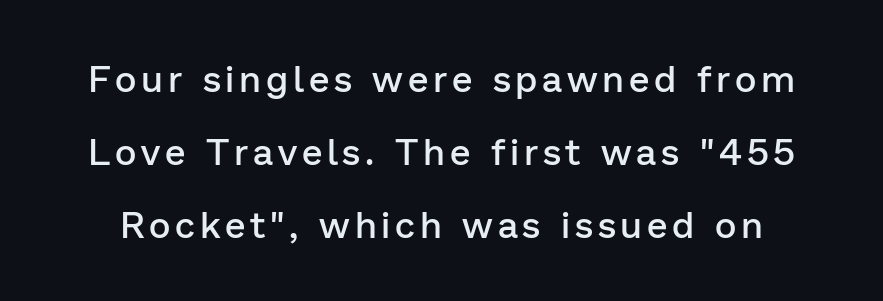
Is there much room between lines? Yes — plenty of vertical air separates them. This sample uses a sans-serif face. This sample uses an upright cut, with every glyph sitting square on the baseline. Firm but not heavy-handed strokes: this text is semibold.
